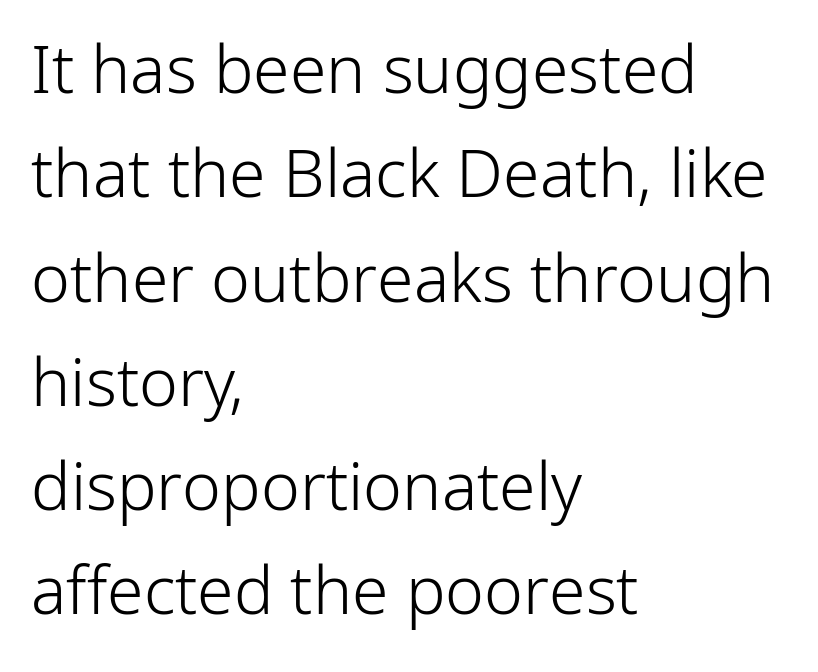
Q: Is the text bold? A: No.
Q: Is the text italic (slanted)? A: No, it is upright.
Q: Is the typeface a serif or a sans-serif typeface? A: Sans-serif.
Q: Is the text underlined? A: No.
Q: How is the paragraph aligned? A: Left-aligned.
Q: Is the spacing between letters normal or unusually wide? A: Normal.
Q: Is the spacing between lines tight, normal or loose? A: Normal.
Q: Width (condensed, normal, or wide)? A: Normal.
Q: Stroke contrast? A: Low.
Q: x-height? A: Medium.
Q: Monospaced? A: No.
